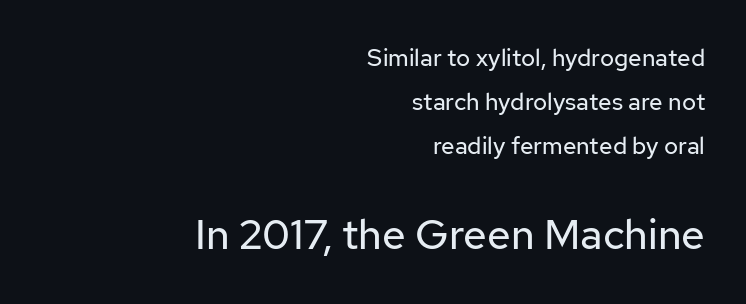
{"serif": "no", "italic": "no", "bold": "no", "weight": "regular", "width": "normal", "stroke_contrast": "low", "x_height": "medium", "monospaced": "no", "underline": "no", "align": "right", "line_spacing_ratio": 1.83, "letter_spacing": "normal", "letter_spacing_em": 0.0, "larger_block": "second", "size_ratio": 1.75, "glyph_px": 42}
